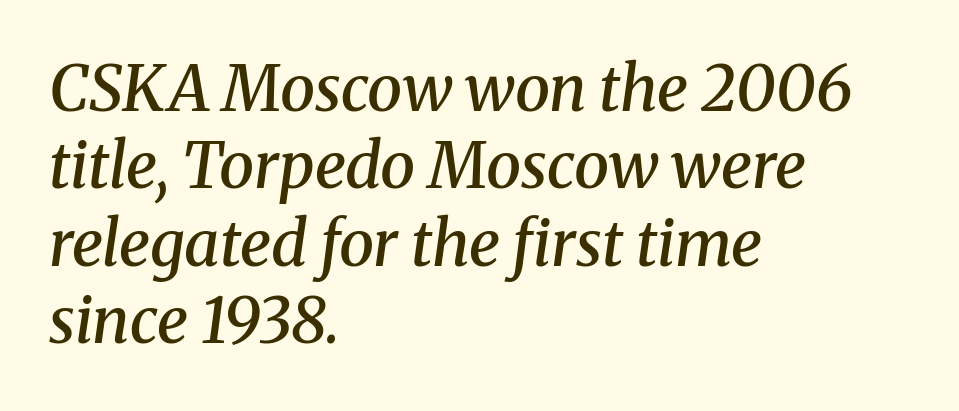
{"serif": "yes", "italic": "yes", "lean": "right", "slant_degrees": 8, "bold": "semi", "weight": "semibold", "width": "normal", "stroke_contrast": "medium", "x_height": "medium", "monospaced": "no", "underline": "no", "align": "left", "line_spacing_ratio": 1.23, "letter_spacing": "normal", "letter_spacing_em": 0.0, "glyph_px": 63}
